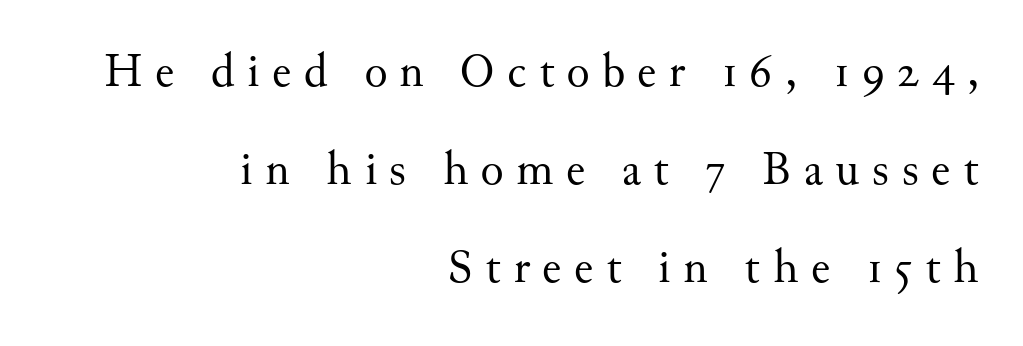
{"serif": "yes", "italic": "no", "bold": "no", "weight": "regular", "width": "normal", "stroke_contrast": "medium", "x_height": "small", "monospaced": "no", "underline": "no", "align": "right", "line_spacing": "loose", "line_spacing_ratio": 2.04, "letter_spacing": "wide", "letter_spacing_em": 0.26, "glyph_px": 48}
